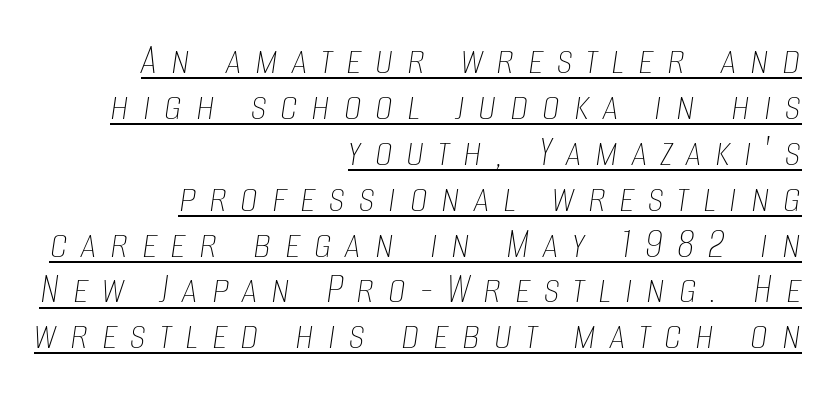
Designer's note — italics engaged. Nothing heavy about these letters — not bold at all. A typesetter would call this heavily tracked-out type. Think of a printed novel: that variable character pitch is what you see here. A rule runs beneath these lines of type.
